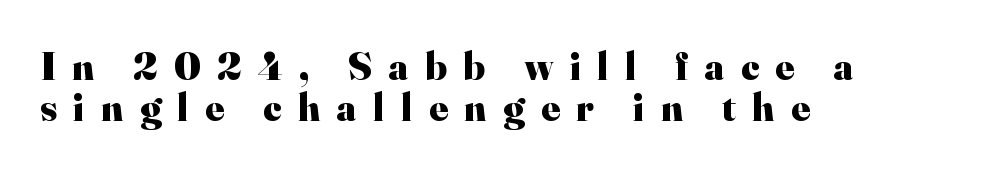
Q: Is the text bold? A: Yes.
Q: Is the text italic (slanted)? A: No, it is upright.
Q: Is the typeface a serif or a sans-serif typeface? A: Serif.
Q: Is the text underlined? A: No.
Q: How is the paragraph aligned? A: Left-aligned.
Q: Is the spacing between letters normal or unusually wide? A: Unusually wide.
Q: Is the spacing between lines tight, normal or loose? A: Tight.
Q: Width (condensed, normal, or wide)? A: Normal.
Q: Stroke contrast? A: High.
Q: x-height? A: Small.
Q: Monospaced? A: No.
